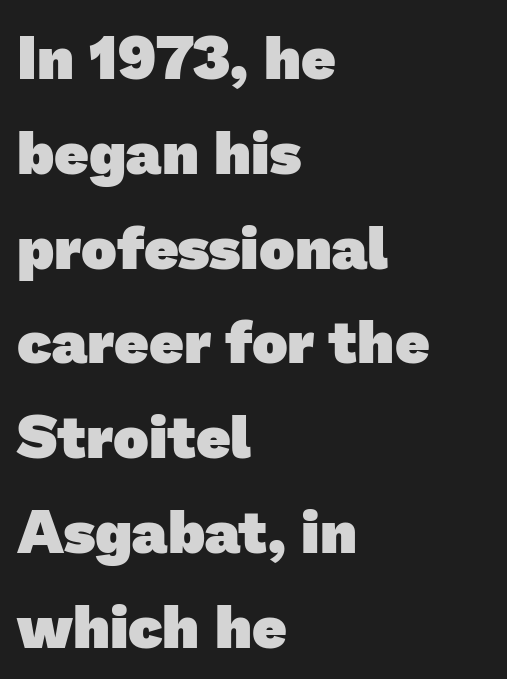
The image shows 60 px heavy sans-serif type; set left-aligned, normal line spacing (1.58x), normal letter spacing, not underlined; low stroke contrast and a medium x-height.
